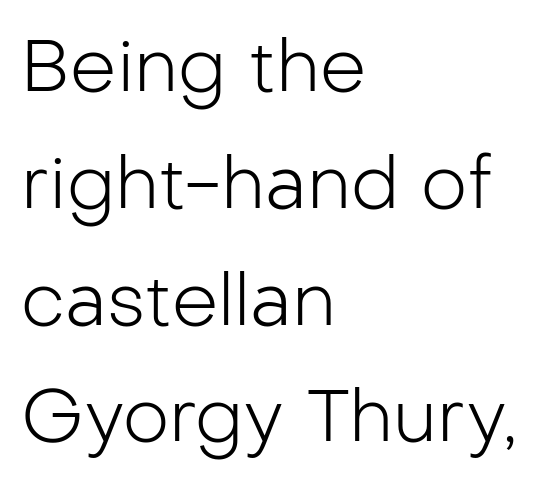
{"serif": "no", "italic": "no", "bold": "no", "weight": "light", "width": "normal", "stroke_contrast": "low", "x_height": "medium", "monospaced": "no", "underline": "no", "align": "left", "line_spacing": "normal", "line_spacing_ratio": 1.6, "letter_spacing": "normal", "letter_spacing_em": 0.0, "glyph_px": 73}
